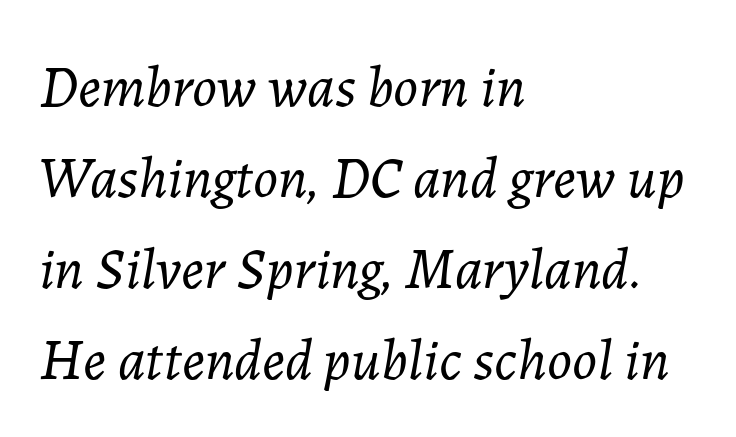
The image shows 58 px light type, italic (leaning right); set left-aligned, normal line spacing (1.57x), normal letter spacing, not underlined; low stroke contrast and a medium x-height.
